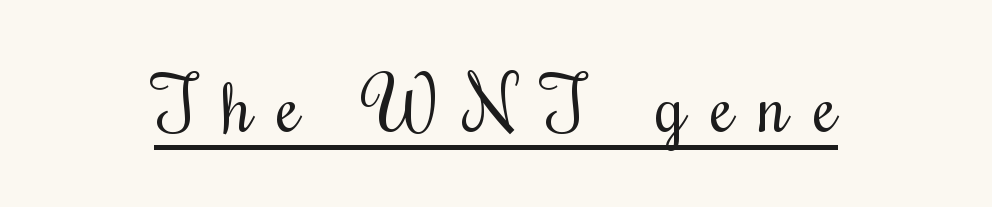
{"serif": "yes", "bold": "no", "weight": "regular", "width": "condensed", "stroke_contrast": "medium", "x_height": "small", "monospaced": "no", "underline": "yes", "letter_spacing": "wide", "letter_spacing_em": 0.35, "glyph_px": 74}
